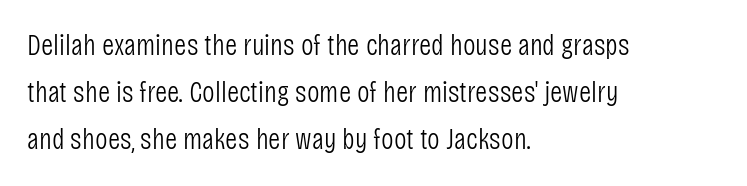
The image shows 30 px light, condensed sans-serif type, upright; set left-aligned, normal line spacing (1.57x), normal letter spacing, not underlined; low stroke contrast and a large x-height.
